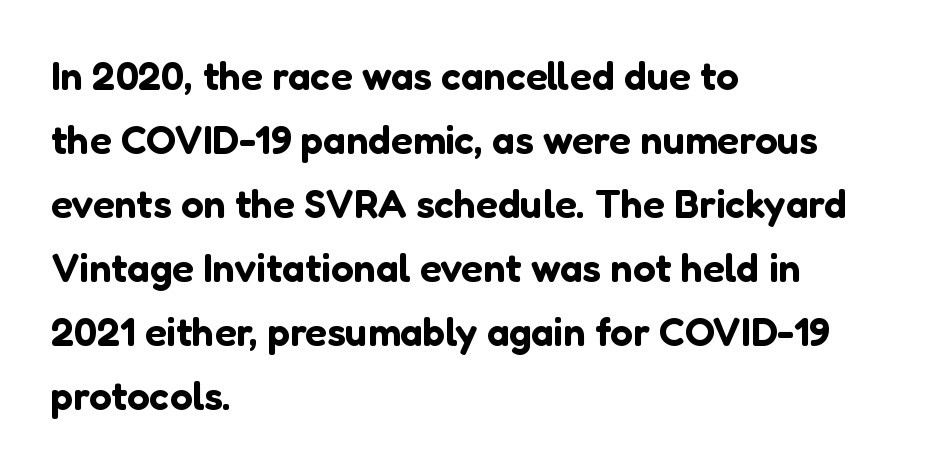
The typeface chosen for these lines omits serifs. Honestly, the row spacing looks completely unremarkable. Tracking here is standard; glyphs follow each other at the usual distance. The area under the type is left untouched.
